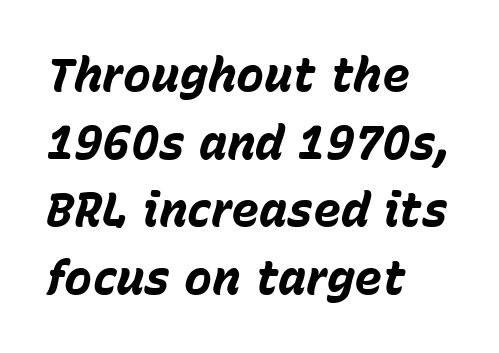
Each row of text sits above clean, open space. There is no visible air inserted between adjacent glyphs. Evenly set lines give the paragraph a standard silhouette. Pretty heavy lettering here — definitely bold. The glyphs look as if they've been sheared to an angle. The paragraph has a hard left edge and a soft right edge.
